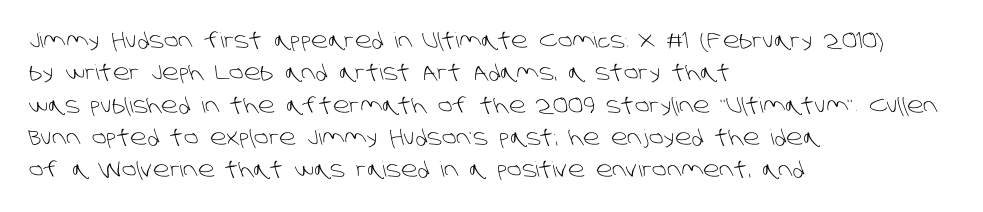
Check under the words: just untouched page. In terms of letterspacing, this is plain default setting. On a weight scale, this lands at 450 or below. The lines in this sample share a left origin and differ only in where they stop.
